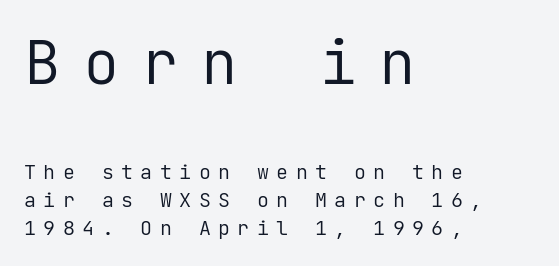
{"serif": "no", "italic": "no", "bold": "no", "weight": "regular", "width": "normal", "stroke_contrast": "low", "x_height": "medium", "monospaced": "yes", "underline": "no", "align": "left", "line_spacing": "normal", "line_spacing_ratio": 1.41, "letter_spacing": "wide", "letter_spacing_em": 0.37, "larger_block": "first", "size_ratio": 3.05, "glyph_px": 61}
